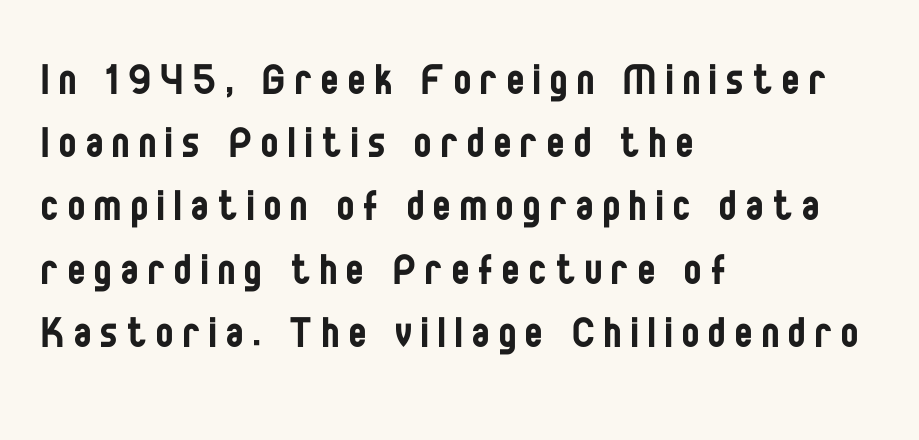
The image shows 51 px regular-weight, condensed sans-serif type, upright; set left-aligned, line spacing 1.24x, not underlined; low stroke contrast and a large x-height.
